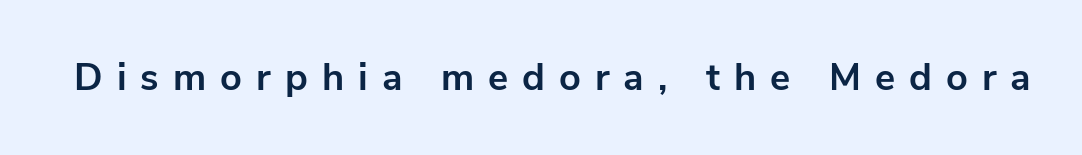
Q: Is the text bold? A: Yes.
Q: Is the text italic (slanted)? A: No, it is upright.
Q: Is the typeface a serif or a sans-serif typeface? A: Sans-serif.
Q: Is the text underlined? A: No.
Q: Is the spacing between letters normal or unusually wide? A: Unusually wide.
Q: Width (condensed, normal, or wide)? A: Normal.
Q: Stroke contrast? A: Low.
Q: x-height? A: Medium.
Q: Monospaced? A: No.
